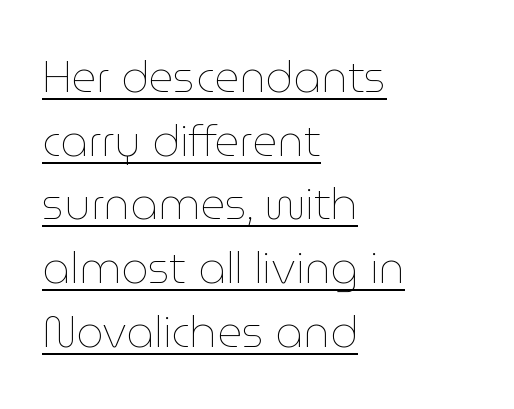
Observe the ordinary spacing: letters are neighbours, not strangers. Vertical stems look standard width or narrower in stroke. The paragraph shown leans on its left margin. What's the leading like? Ordinary, nothing unusual. Varying glyph widths throughout — classic text-font behaviour. This is roman type, the default non-slanted kind.
